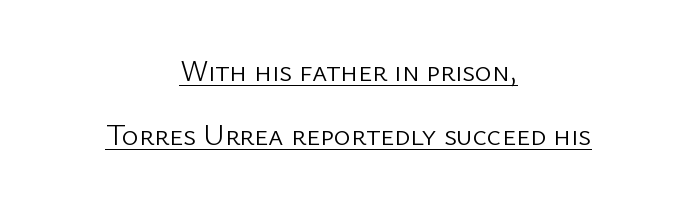
The image shows 29 px light sans-serif type, upright; set centered, loose line spacing (2.19x), normal letter spacing, underlined; low stroke contrast and a medium x-height.
